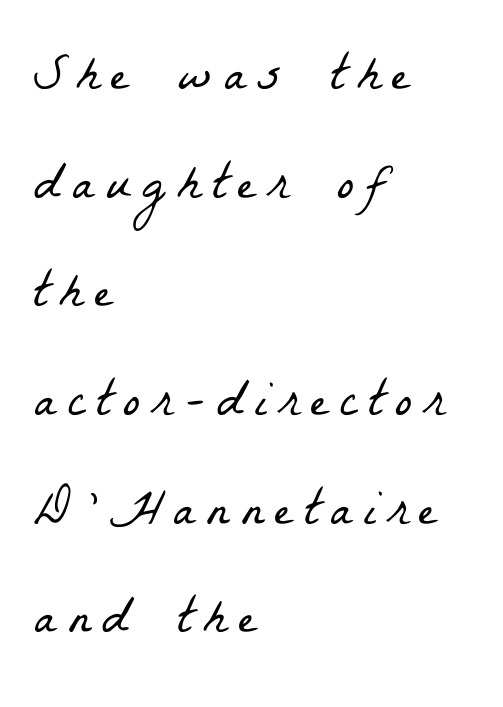
Students, note that the glyphs here are deliberately spaced far apart. Each stroke keeps to a modest, everyday thickness or less. Nobody drew a line under any word here. The characters display serif detailing at their extremities. Horizontally, the lines are justified to the leading edge only. Regarding leading, the lines here are spaced well apart.
